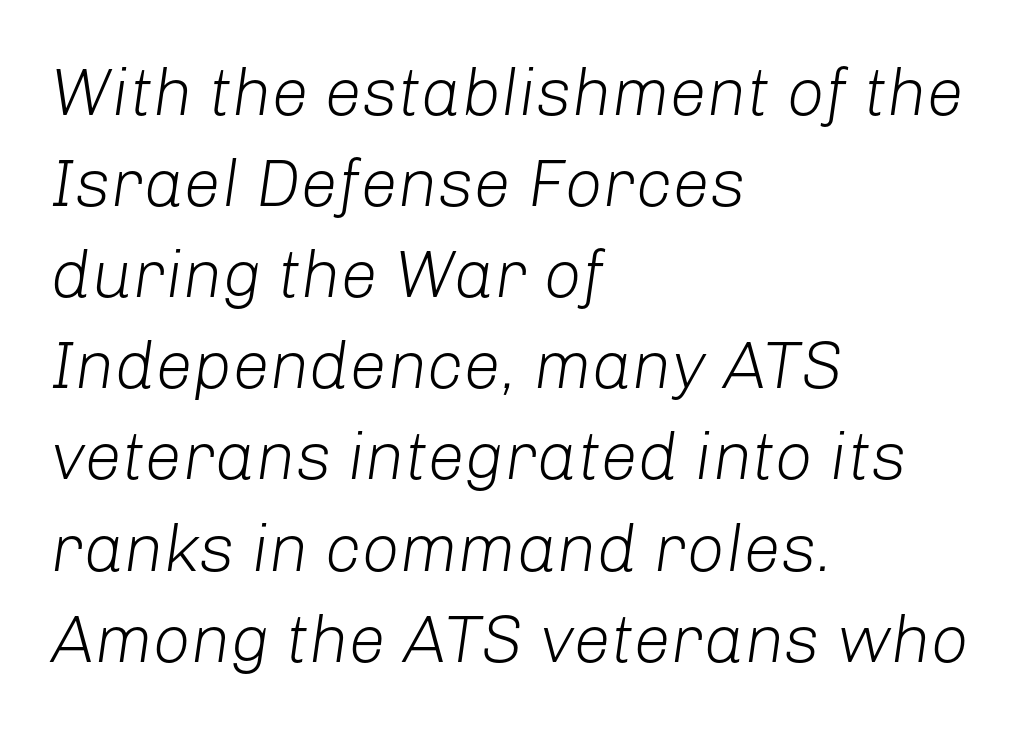
This is not heavy type; no bold has been used. The rendering anchors every line to the left-hand side. Is there much room between lines? A standard amount, neither cramped nor airy. This rendering features lettering with no underline. You could not count columns in this text — the font is proportionally spaced.
